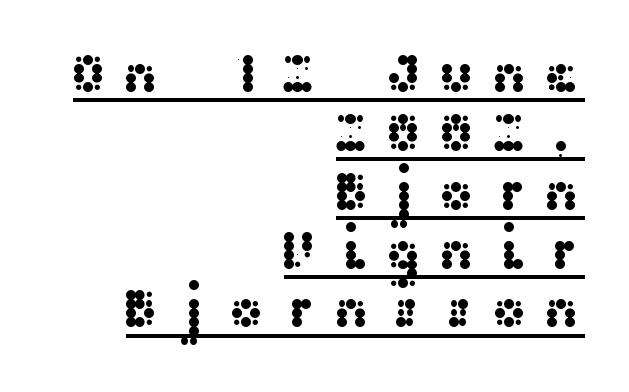
This rendering features underlined lettering. What kind of face is this? One without serifs — a sans. This rendering widens character spacing well past its baseline value. Vertical strokes here are truly vertical. Summary of vertical rhythm: compact, with narrow interline spacing. Teacher's note: observe the even right margin — that is flush-right alignment.
